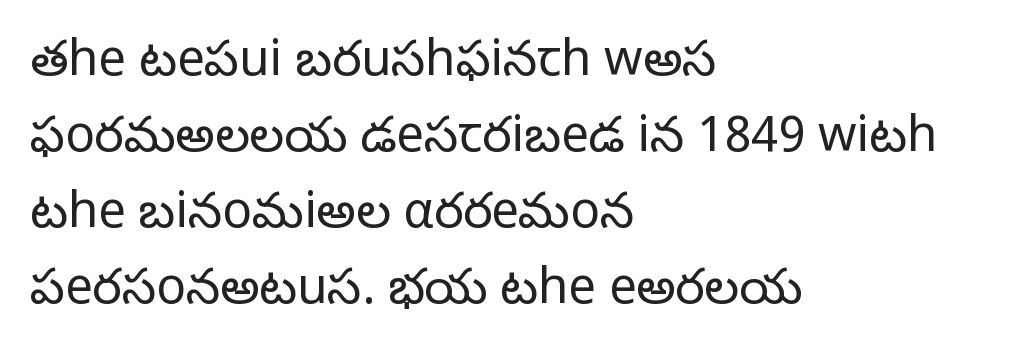
Q: Is the text bold? A: No.
Q: Is the text italic (slanted)? A: No, it is upright.
Q: Is the typeface a serif or a sans-serif typeface? A: Sans-serif.
Q: Is the text underlined? A: No.
Q: How is the paragraph aligned? A: Left-aligned.
Q: Is the spacing between letters normal or unusually wide? A: Normal.
Q: Is the spacing between lines tight, normal or loose? A: Normal.
Q: Width (condensed, normal, or wide)? A: Normal.
Q: Stroke contrast? A: Low.
Q: x-height? A: Medium.
Q: Monospaced? A: No.
